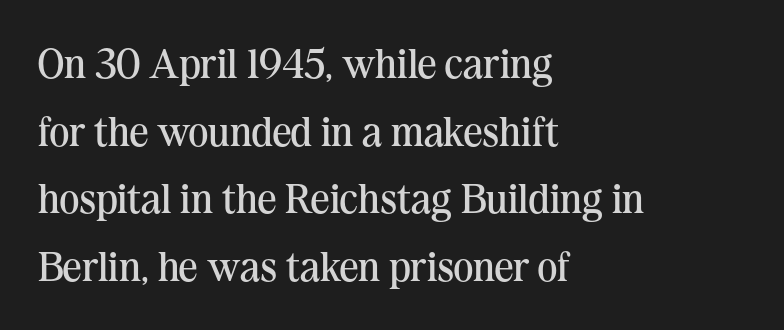
Nobody touched the tracking dial on this one. Quick note: underline off. Looks like regular typesetting: each glyph gets only the width it needs. In CSS terms this would be text-align: left.
